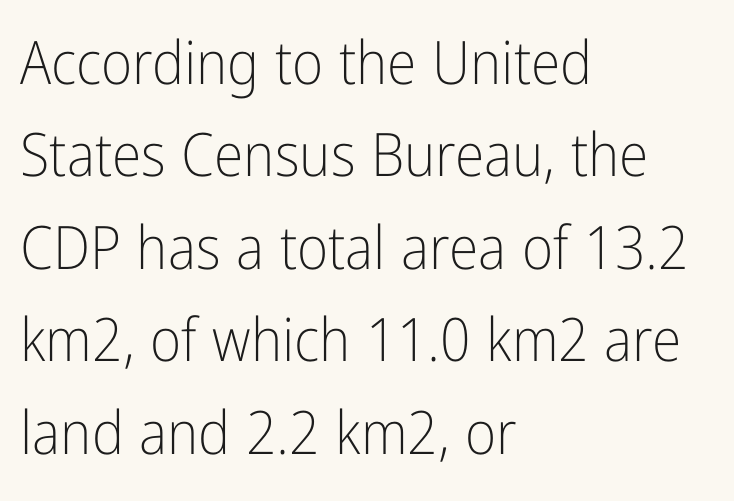
{"serif": "no", "italic": "no", "bold": "no", "weight": "light", "width": "condensed", "stroke_contrast": "low", "x_height": "medium", "monospaced": "no", "underline": "no", "align": "left", "line_spacing": "normal", "line_spacing_ratio": 1.54, "letter_spacing": "normal", "letter_spacing_em": 0.0, "glyph_px": 60}
